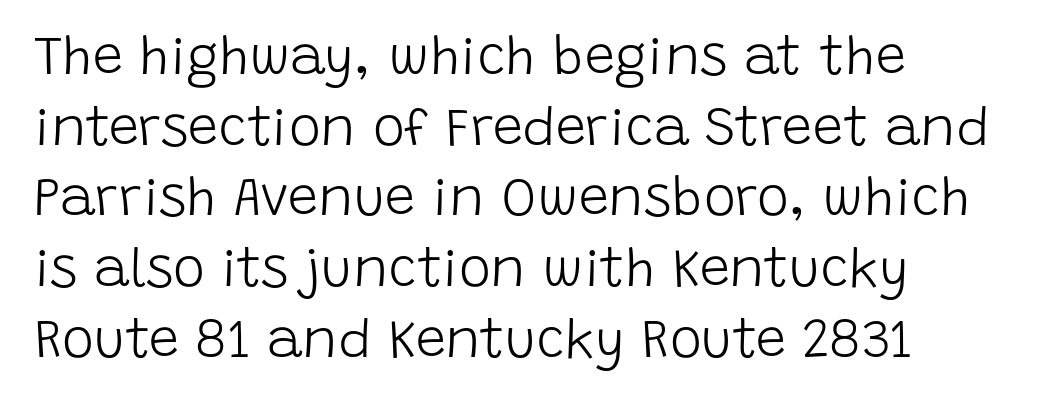
No word sits above an underline. The letterforms sit shoulder to shoulder at normal distance. These lines are composed in type without serifs. The strokes carry an ordinary text weight at most.
